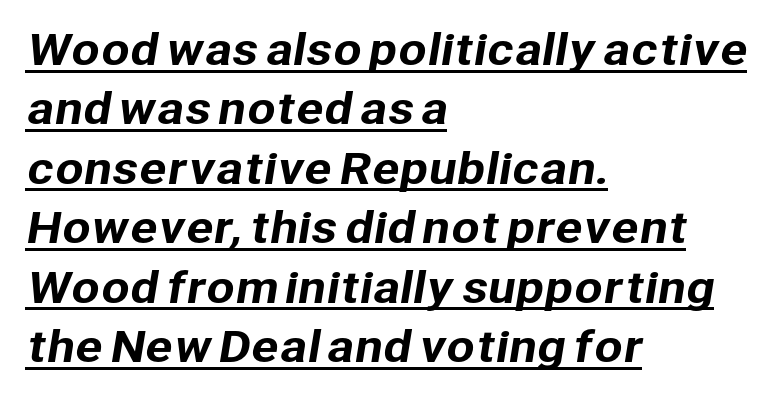
The image shows 41 px sans-serif type; set left-aligned, normal line spacing (1.45x), normal letter spacing, underlined; low stroke contrast and a medium x-height.
